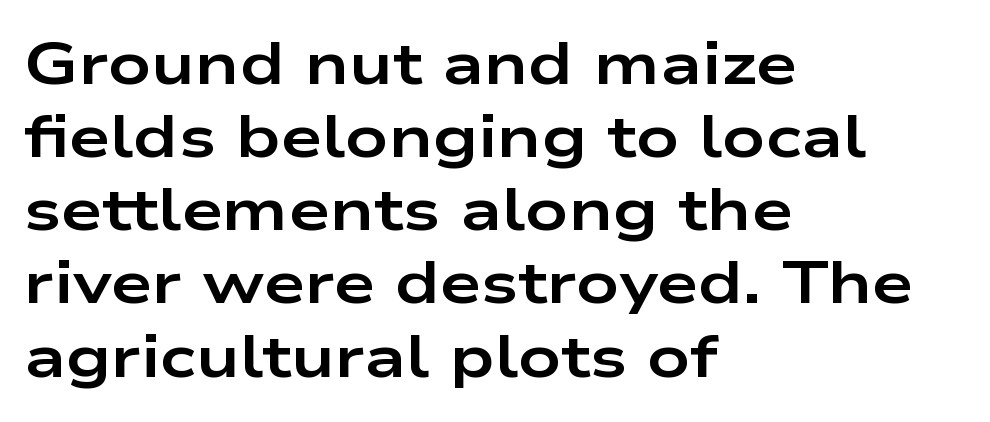
Q: Is the text bold? A: Yes.
Q: Is the text italic (slanted)? A: No, it is upright.
Q: Is the typeface a serif or a sans-serif typeface? A: Sans-serif.
Q: Is the text underlined? A: No.
Q: How is the paragraph aligned? A: Left-aligned.
Q: Is the spacing between letters normal or unusually wide? A: Normal.
Q: Width (condensed, normal, or wide)? A: Wide.
Q: Stroke contrast? A: Low.
Q: x-height? A: Medium.
Q: Monospaced? A: No.
